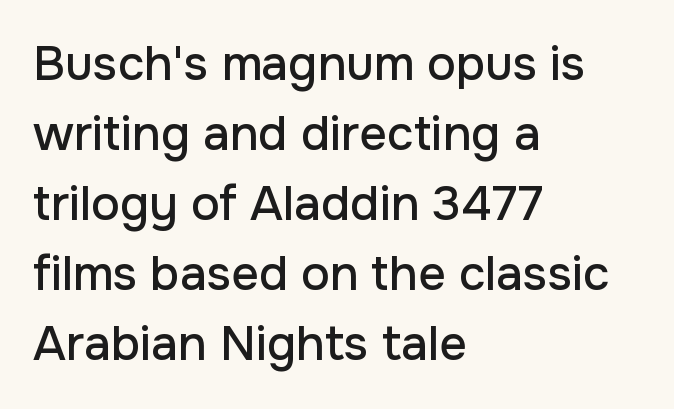
Q: Is the text italic (slanted)? A: No, it is upright.
Q: Is the typeface a serif or a sans-serif typeface? A: Sans-serif.
Q: Is the text underlined? A: No.
Q: How is the paragraph aligned? A: Left-aligned.
Q: Is the spacing between letters normal or unusually wide? A: Normal.
Q: Is the spacing between lines tight, normal or loose? A: Normal.
Q: Width (condensed, normal, or wide)? A: Normal.
Q: Stroke contrast? A: Low.
Q: x-height? A: Medium.
Q: Monospaced? A: No.
